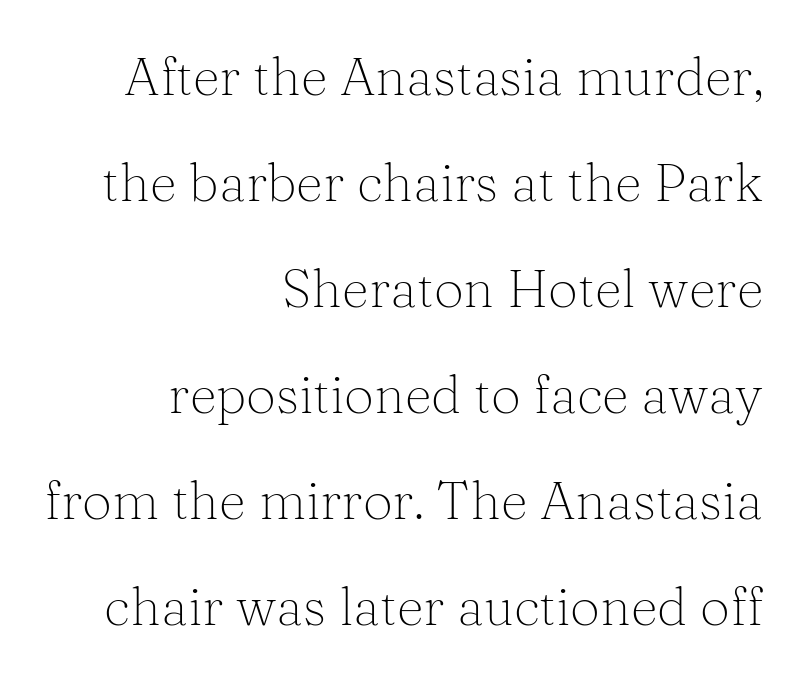
{"serif": "yes", "italic": "no", "bold": "no", "weight": "light", "width": "normal", "stroke_contrast": "medium", "x_height": "medium", "monospaced": "no", "underline": "no", "align": "right", "line_spacing": "loose", "line_spacing_ratio": 2.0, "letter_spacing": "normal", "letter_spacing_em": 0.0, "glyph_px": 53}
